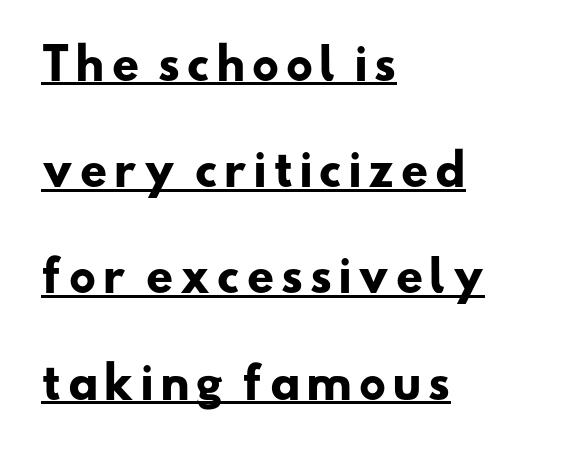
Q: Is the text bold? A: Yes.
Q: Is the typeface a serif or a sans-serif typeface? A: Sans-serif.
Q: Is the text underlined? A: Yes.
Q: How is the paragraph aligned? A: Left-aligned.
Q: Is the spacing between lines tight, normal or loose? A: Loose.
Q: Width (condensed, normal, or wide)? A: Wide.
Q: Stroke contrast? A: Low.
Q: x-height? A: Small.
Q: Monospaced? A: No.
